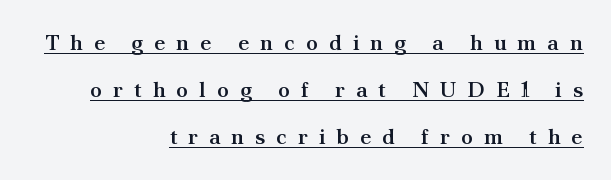
Q: Is the text bold? A: Semi-bold.
Q: Is the text italic (slanted)? A: No, it is upright.
Q: Is the text underlined? A: Yes.
Q: How is the paragraph aligned? A: Right-aligned.
Q: Is the spacing between letters normal or unusually wide? A: Unusually wide.
Q: Is the spacing between lines tight, normal or loose? A: Loose.
